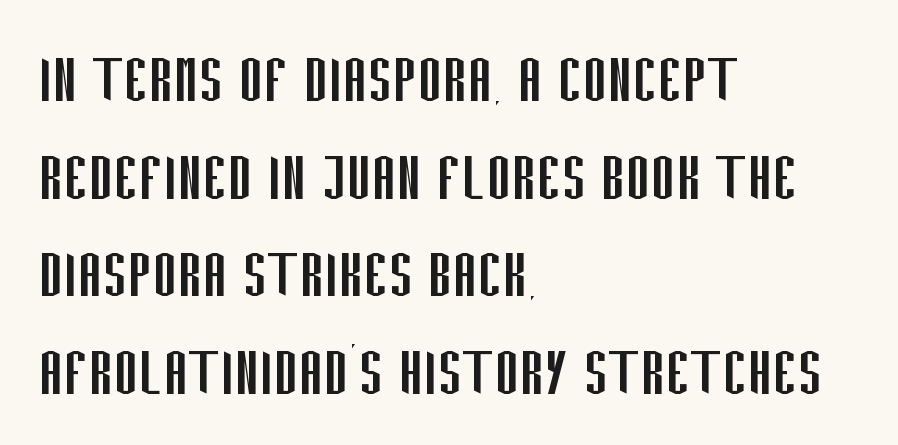
Q: Is the text bold? A: No.
Q: Is the text italic (slanted)? A: No, it is upright.
Q: Is the typeface a serif or a sans-serif typeface? A: Sans-serif.
Q: Is the text underlined? A: No.
Q: How is the paragraph aligned? A: Left-aligned.
Q: Is the spacing between letters normal or unusually wide? A: Normal.
Q: Is the spacing between lines tight, normal or loose? A: Normal.
Q: Width (condensed, normal, or wide)? A: Condensed.
Q: Stroke contrast? A: Low.
Q: x-height? A: Large.
Q: Monospaced? A: No.
